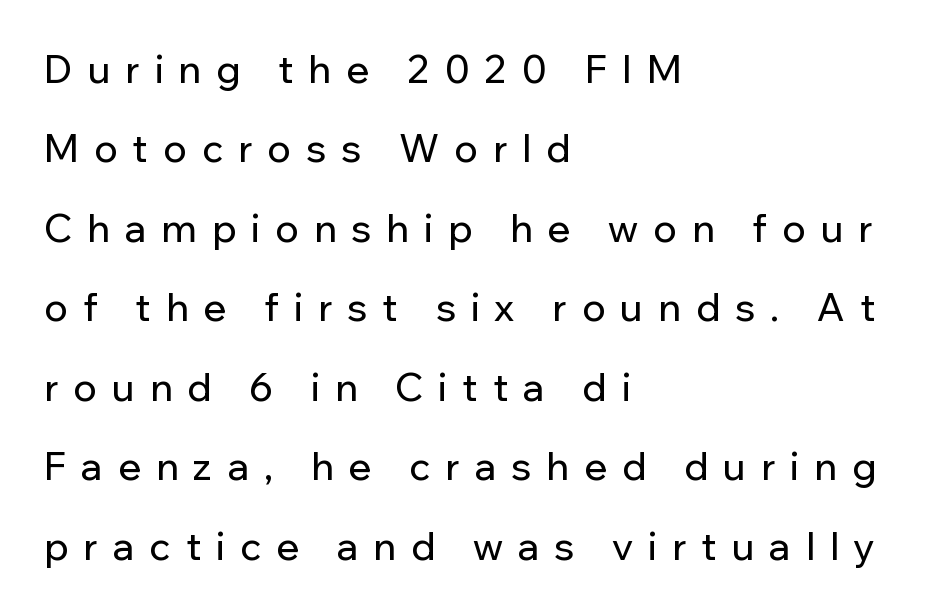
Q: Is the text italic (slanted)? A: No, it is upright.
Q: Is the typeface a serif or a sans-serif typeface? A: Sans-serif.
Q: Is the text underlined? A: No.
Q: How is the paragraph aligned? A: Left-aligned.
Q: Is the spacing between letters normal or unusually wide? A: Unusually wide.
Q: Is the spacing between lines tight, normal or loose? A: Loose.
Q: Width (condensed, normal, or wide)? A: Normal.
Q: Stroke contrast? A: Low.
Q: x-height? A: Medium.
Q: Monospaced? A: No.
